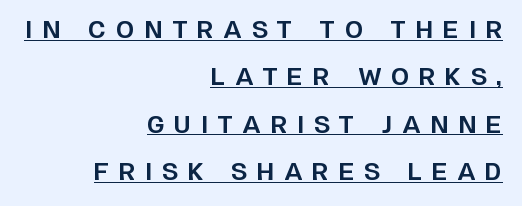
Teacher's note: observe the even right margin — that is flush-right alignment. Is the letter spacing exaggerated? Yes — the characters are pushed far apart. The axis of the letterforms is exactly vertical. Summary of weight: heavy, a full bold. The rendering uses the underline text-decoration. The designer dialed line spacing up above the default.
